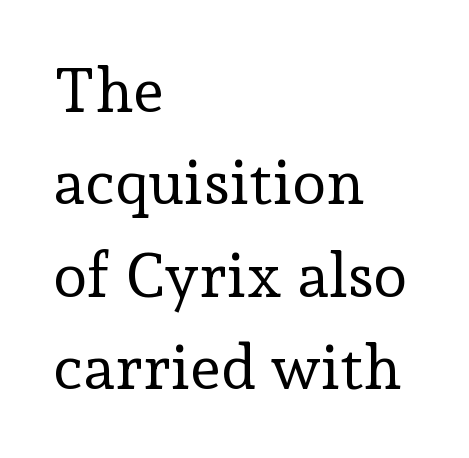
Q: Is the text bold? A: No.
Q: Is the text italic (slanted)? A: No, it is upright.
Q: Is the typeface a serif or a sans-serif typeface? A: Serif.
Q: Is the text underlined? A: No.
Q: How is the paragraph aligned? A: Left-aligned.
Q: Is the spacing between letters normal or unusually wide? A: Normal.
Q: Is the spacing between lines tight, normal or loose? A: Normal.
Q: Width (condensed, normal, or wide)? A: Normal.
Q: Stroke contrast? A: Low.
Q: x-height? A: Medium.
Q: Monospaced? A: No.
